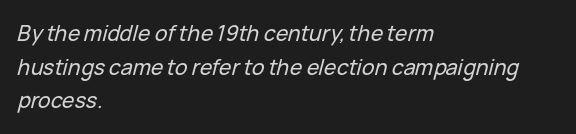
{"italic": "yes", "lean": "right", "slant_degrees": 15, "underline": "no", "align": "left", "line_spacing": "normal", "line_spacing_ratio": 1.6, "letter_spacing": "normal", "letter_spacing_em": 0.0, "glyph_px": 21}
